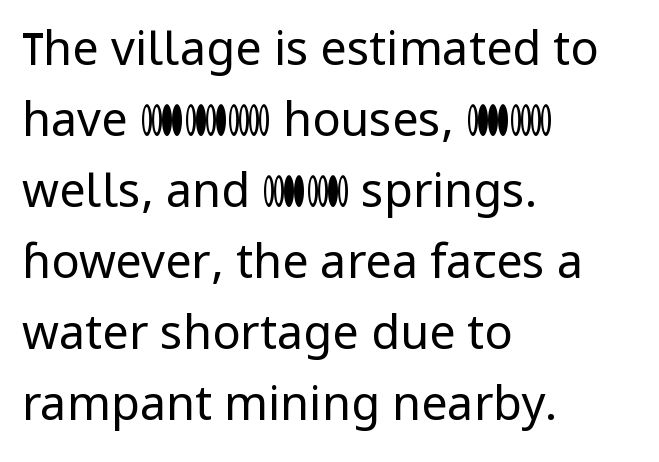
{"serif": "no", "italic": "no", "bold": "no", "weight": "regular", "width": "normal", "stroke_contrast": "low", "x_height": "medium", "monospaced": "no", "underline": "no", "align": "left", "line_spacing": "normal", "line_spacing_ratio": 1.51, "letter_spacing": "normal", "letter_spacing_em": 0.0, "glyph_px": 47}
